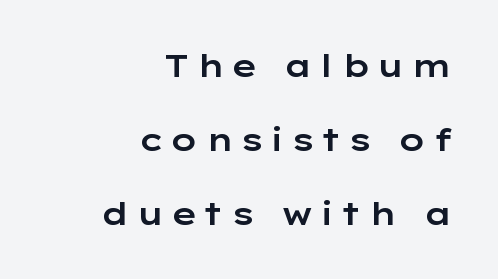
Quick note: underline off. A sans-serif font was chosen for this passage. The line-height multiplier appears high, well above default. Looks like regular typesetting: each glyph gets only the width it needs. Alignment: flush right. Quick note: not italic, upright.
